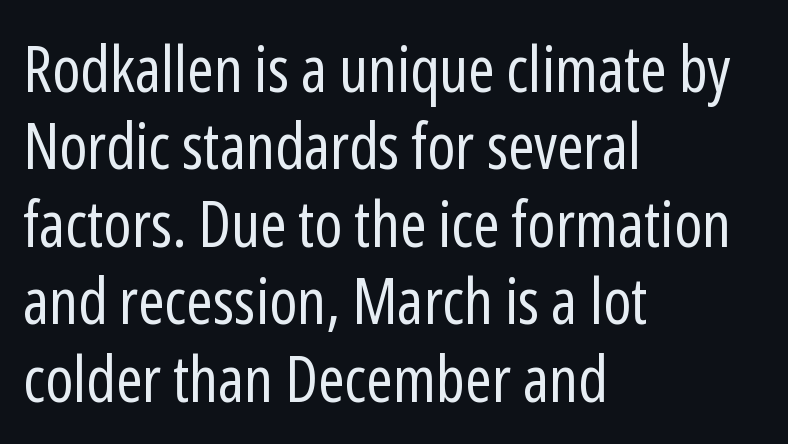
Where is the straight margin? On the left. Quick note: underline off. Italic? Not at all — the glyphs are vertical. Vertical stems look standard width or narrower in stroke. This sample uses plain, unmodified letter spacing.
